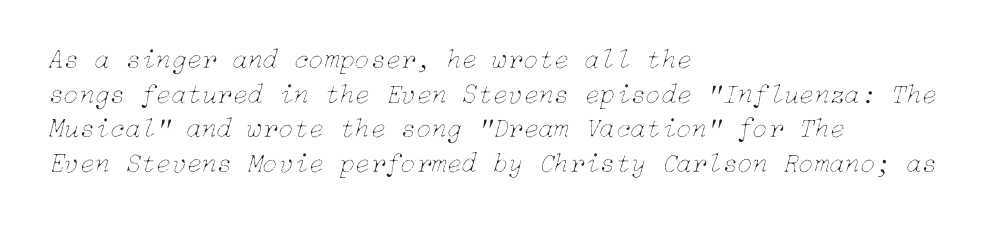
Decoration check: the copy has no underline. The line texture is even and compact thanks to regular tracking. It's the slanting kind of type. The lines in this sample share a left origin and differ only in where they stop. Weight: not bold — regular or lighter.
